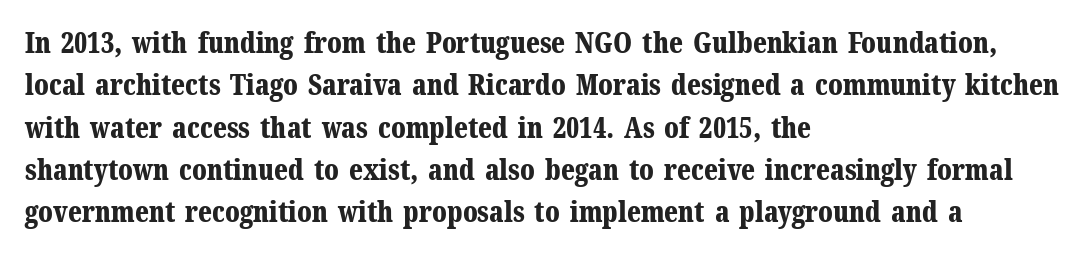
The image shows 28 px bold serif type, upright; set left-aligned, normal line spacing (1.51x), normal letter spacing, not underlined; medium stroke contrast and a medium x-height.
